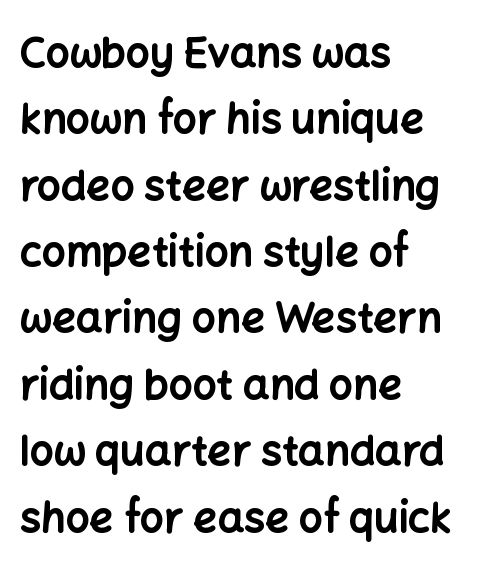
{"serif": "no", "italic": "no", "bold": "yes", "weight": "bold", "width": "normal", "stroke_contrast": "low", "x_height": "medium", "monospaced": "no", "underline": "no", "align": "left", "line_spacing": "normal", "line_spacing_ratio": 1.58, "letter_spacing": "normal", "letter_spacing_em": 0.0, "glyph_px": 42}
